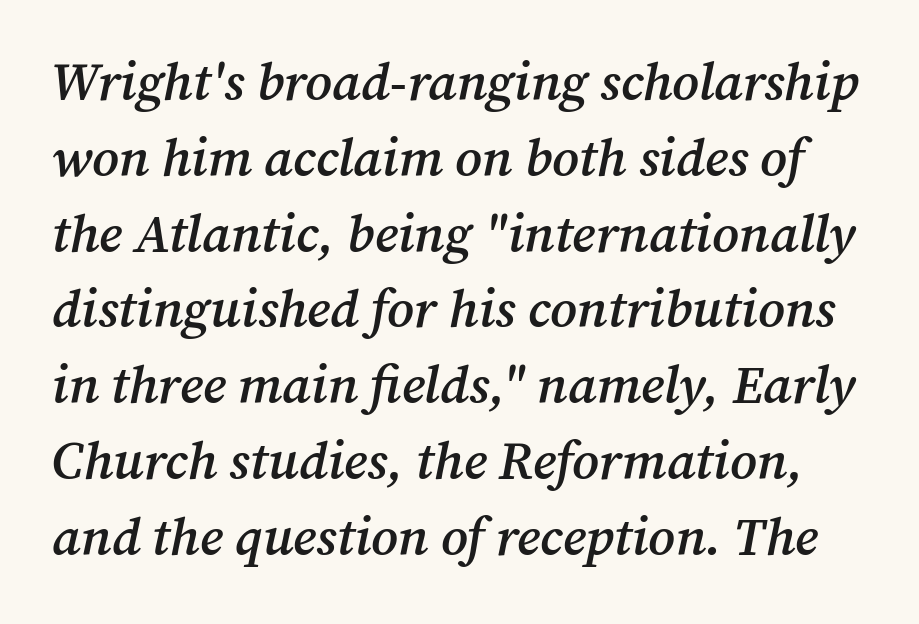
Q: Is the text bold? A: Semi-bold.
Q: Is the text italic (slanted)? A: Yes, it leans right by about 12 degrees.
Q: Is the typeface a serif or a sans-serif typeface? A: Serif.
Q: Is the text underlined? A: No.
Q: Is the spacing between letters normal or unusually wide? A: Normal.
Q: Is the spacing between lines tight, normal or loose? A: Normal.
Q: Width (condensed, normal, or wide)? A: Normal.
Q: Stroke contrast? A: Medium.
Q: x-height? A: Medium.
Q: Monospaced? A: No.
